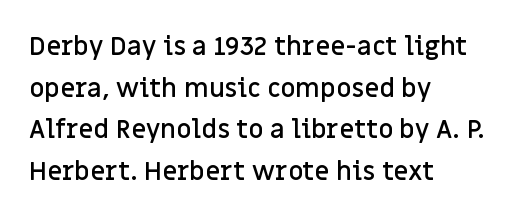
The space between consecutive lines is moderate. All the whitespace from short lines collects on the right. Is there any slant? The stems are plumb. The gaps between neighbouring characters are ordinary and unremarkable. Is the type bold? Partly — it's a semibold, heavier than regular but not fully bold.
